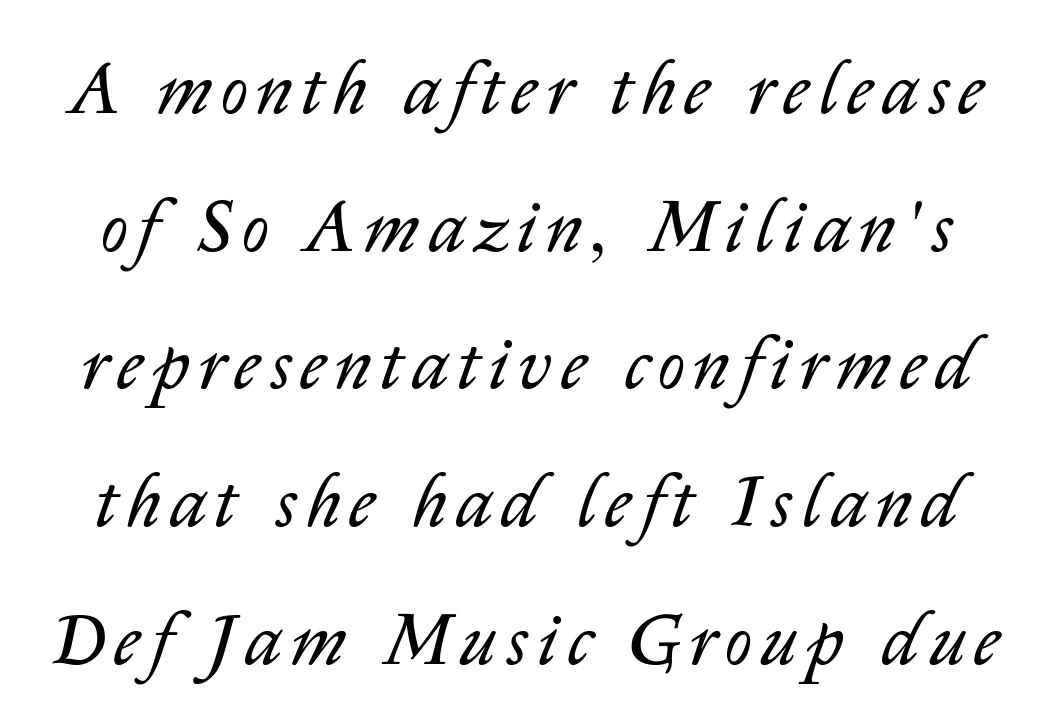
{"italic": "yes", "lean": "right", "slant_degrees": 14, "bold": "no", "weight": "regular", "width": "normal", "stroke_contrast": "low", "x_height": "medium", "monospaced": "no", "underline": "no", "line_spacing_ratio": 1.86, "glyph_px": 74}
